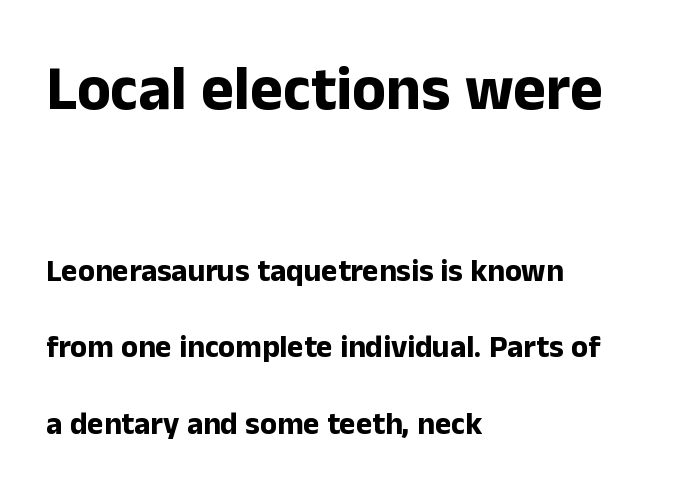
Q: Is the text bold? A: Yes.
Q: Is the text italic (slanted)? A: No, it is upright.
Q: Is the typeface a serif or a sans-serif typeface? A: Sans-serif.
Q: Is the text underlined? A: No.
Q: How is the paragraph aligned? A: Left-aligned.
Q: Is the spacing between letters normal or unusually wide? A: Normal.
Q: Is the spacing between lines tight, normal or loose? A: Loose.
Q: Which block of text is set in a larger size, the first (top) or the second (bottom)? A: The first (top) one.
Q: Width (condensed, normal, or wide)? A: Normal.
Q: Stroke contrast? A: Low.
Q: x-height? A: Medium.
Q: Monospaced? A: No.
